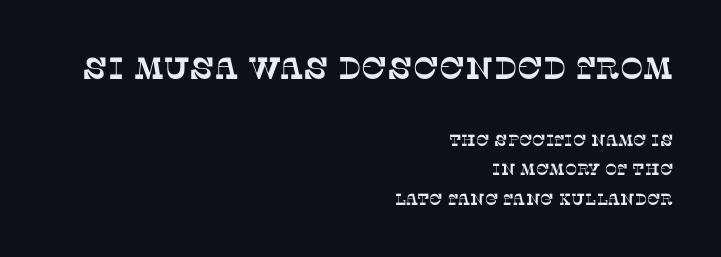
Q: Is the typeface a serif or a sans-serif typeface? A: Serif.
Q: Is the text underlined? A: No.
Q: How is the paragraph aligned? A: Right-aligned.
Q: Is the spacing between letters normal or unusually wide? A: Normal.
Q: Which block of text is set in a larger size, the first (top) or the second (bottom)? A: The first (top) one.
Q: Width (condensed, normal, or wide)? A: Normal.
Q: Stroke contrast? A: Low.
Q: x-height? A: Large.
Q: Monospaced? A: No.
